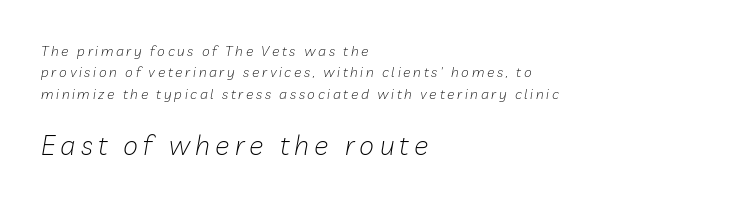
{"italic": "yes", "lean": "right", "slant_degrees": 10, "bold": "no", "underline": "no", "align": "left", "line_spacing": "normal", "line_spacing_ratio": 1.53, "larger_block": "second", "size_ratio": 1.93, "glyph_px": 27}
